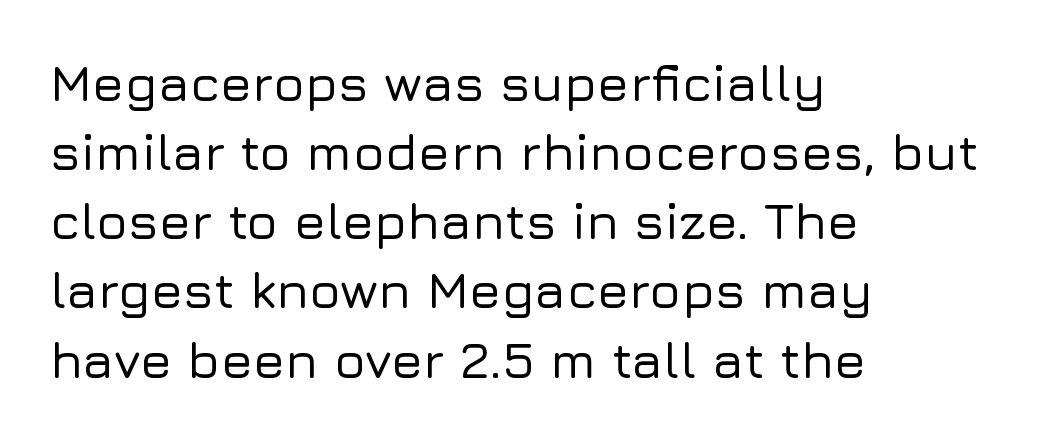
{"serif": "no", "italic": "no", "width": "normal", "stroke_contrast": "low", "x_height": "medium", "monospaced": "no", "underline": "no", "align": "left", "line_spacing": "normal", "line_spacing_ratio": 1.33, "letter_spacing": "normal", "letter_spacing_em": 0.0, "glyph_px": 52}
